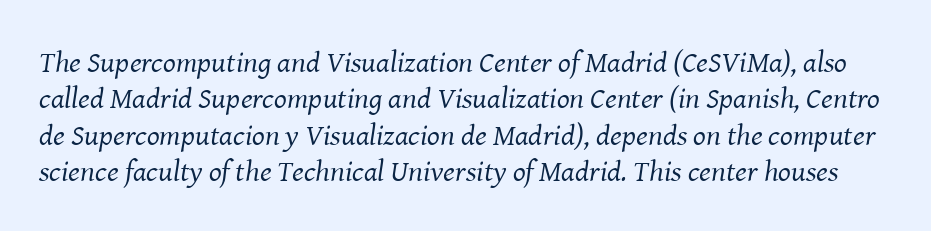
Short note: letters normally spaced. Yep, that's italic — everything's leaning. Proportional: the letters do not fall into vertical columns. A clean baseline with only descenders dipping below it. Nothing heavy about these letters — not bold at all. The rendering shows small feet on the letterforms — a serif design.
